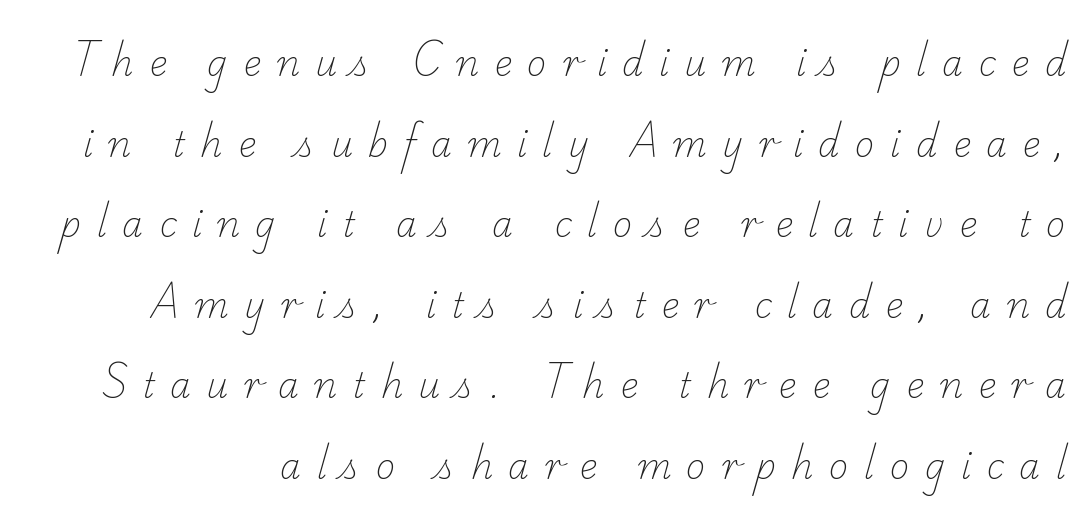
Display-style spreading of the glyphs; the letterfit is very open. You could not count columns in this text — the font is proportionally spaced. This rendering employs a face with finishing strokes, i.e., a serif. Letters rest on an invisible, unmarked baseline.
